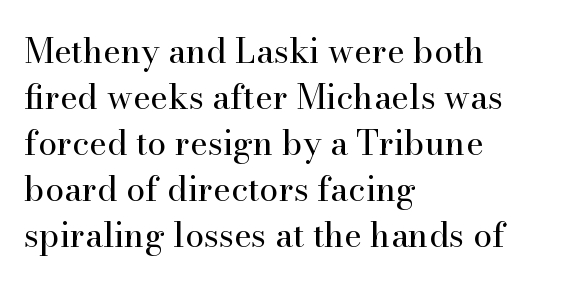
Q: Is the text bold? A: No.
Q: Is the text italic (slanted)? A: No, it is upright.
Q: Is the typeface a serif or a sans-serif typeface? A: Serif.
Q: Is the text underlined? A: No.
Q: How is the paragraph aligned? A: Left-aligned.
Q: Is the spacing between letters normal or unusually wide? A: Normal.
Q: Is the spacing between lines tight, normal or loose? A: Normal.
Q: Width (condensed, normal, or wide)? A: Normal.
Q: Stroke contrast? A: High.
Q: x-height? A: Small.
Q: Monospaced? A: No.
